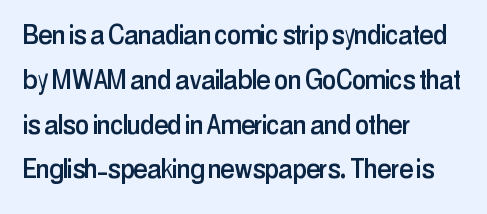
Each letter's strokes conclude bluntly, with no projecting serifs. The rendering uses natural spacing where letterforms have individual widths. All the whitespace from short lines collects on the right. Normally led — the rows are evenly, conventionally spaced. The string is rendered with underlining switched off.
